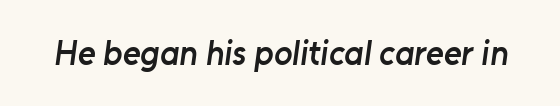
{"serif": "no", "bold": "semi", "weight": "semibold", "width": "normal", "stroke_contrast": "low", "x_height": "medium", "monospaced": "no", "underline": "no", "letter_spacing": "normal", "letter_spacing_em": 0.0, "glyph_px": 34}
